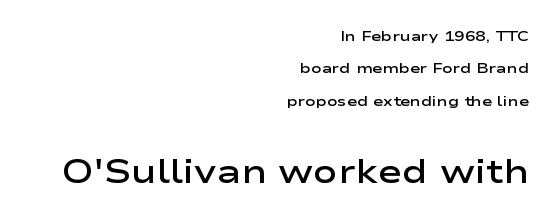
The image shows 33 px semibold, wide sans-serif type, upright; set right-aligned, loose line spacing (2.31x), normal letter spacing, not underlined; the second (bottom) block is 2.36x larger; low stroke contrast and a medium x-height.
